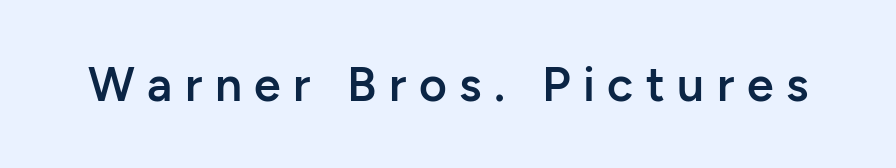
Q: Is the text bold? A: Semi-bold.
Q: Is the text italic (slanted)? A: No, it is upright.
Q: Is the typeface a serif or a sans-serif typeface? A: Sans-serif.
Q: Is the text underlined? A: No.
Q: Is the spacing between letters normal or unusually wide? A: Unusually wide.
Q: Width (condensed, normal, or wide)? A: Normal.
Q: Stroke contrast? A: Low.
Q: x-height? A: Medium.
Q: Monospaced? A: No.
